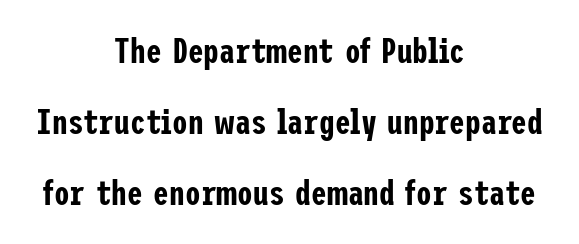
Q: Is the text italic (slanted)? A: No, it is upright.
Q: Is the typeface a serif or a sans-serif typeface? A: Sans-serif.
Q: Is the text underlined? A: No.
Q: How is the paragraph aligned? A: Centered.
Q: Is the spacing between letters normal or unusually wide? A: Normal.
Q: Is the spacing between lines tight, normal or loose? A: Loose.
Q: Width (condensed, normal, or wide)? A: Condensed.
Q: Stroke contrast? A: Low.
Q: x-height? A: Medium.
